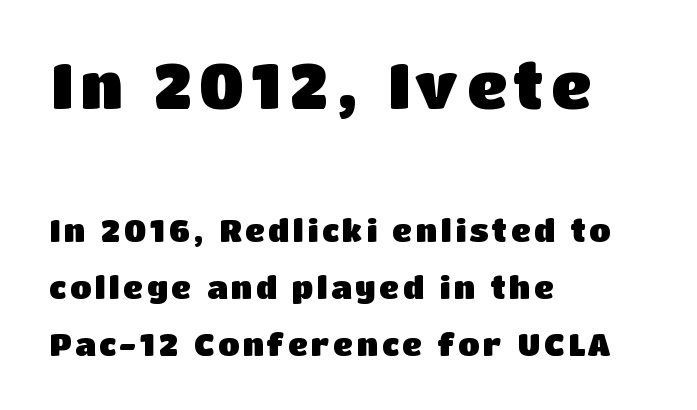
Teacher's note: observe the even left margin — that is flush-left alignment. Letterform terminals end flat and unadorned throughout the passage. Bare-footed words on every line. The typesetting leans heavy: a genuine bold. The passage shown begins with its larger block and ends with its smaller one. A typesetter would call this proportional, since set widths differ per character.
